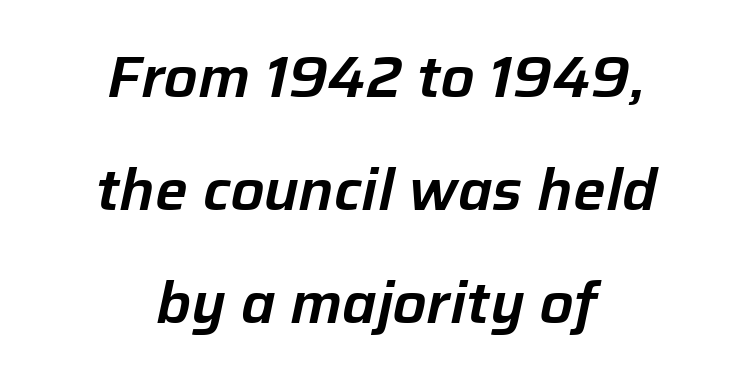
Rows of type keep a wide berth in the vertical direction. Letters rest on an invisible, unmarked baseline. The rendering applies a slant to the glyphs. What stands out about the letter spacing? Nothing — it is the standard amount. Looks like regular typesetting: each glyph gets only the width it needs. Layout note: lines centered.
